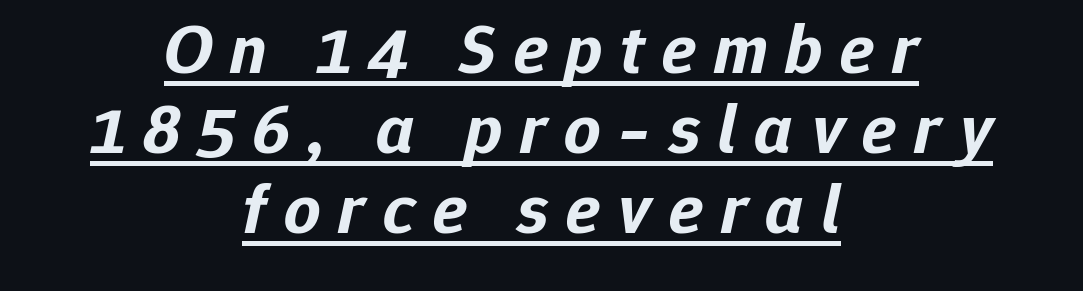
The image shows 71 px bold type, italic (leaning right); set centered, tight line spacing (1.13x), unusually wide letter spacing (+0.25 em), underlined; low stroke contrast and a medium x-height.
